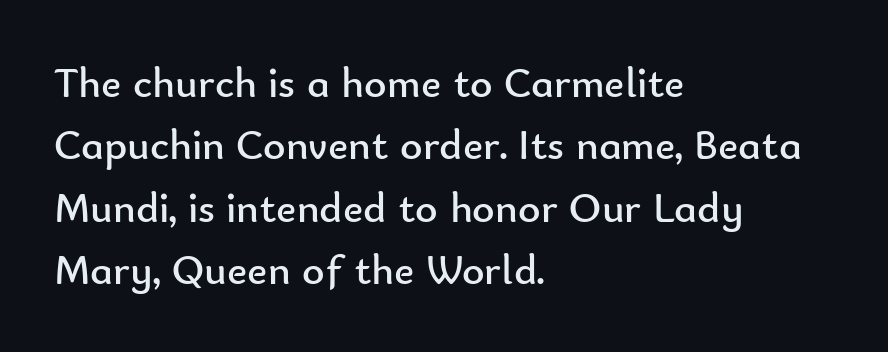
The image shows 43 px regular-weight sans-serif type, upright; set left-aligned, normal line spacing (1.45x), normal letter spacing, not underlined; low stroke contrast and a small x-height.
